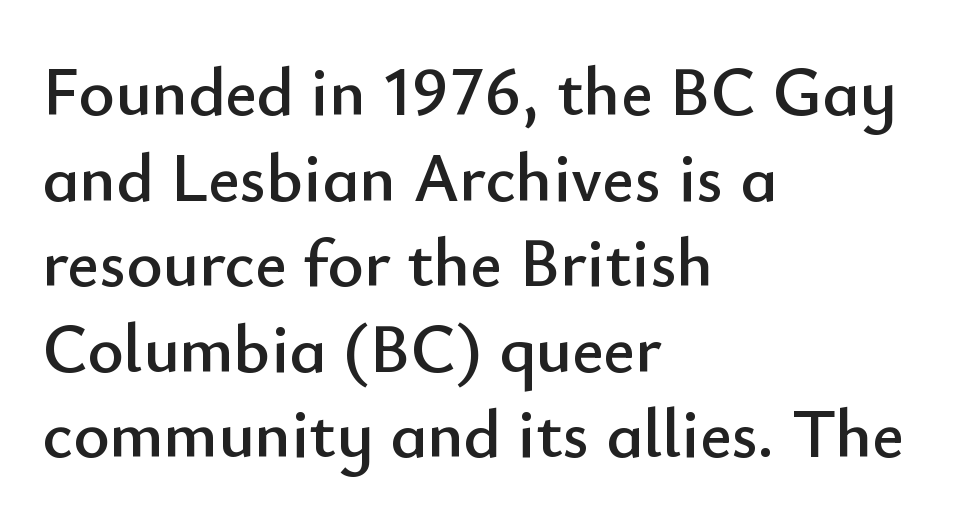
The image shows 69 px sans-serif type, upright; set left-aligned, line spacing 1.24x, normal letter spacing, not underlined; low stroke contrast and a small x-height.
